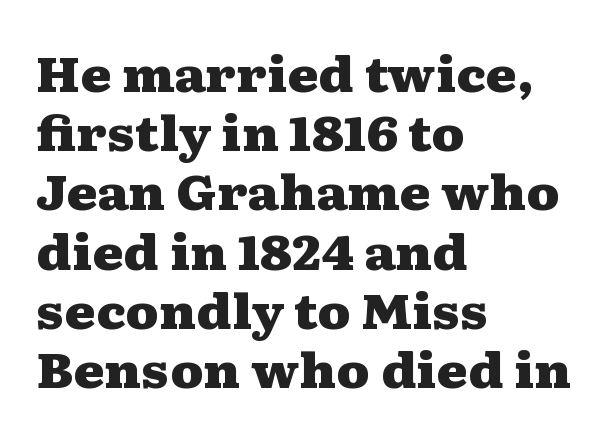
Strong, thick strokes mark this as bold type. The foot of each line stays bare and open. The face used here is proportionally spaced, like ordinary book or web type. Interline gaps are of average width in this sample. The typography opts for an upright posture over an oblique one.
